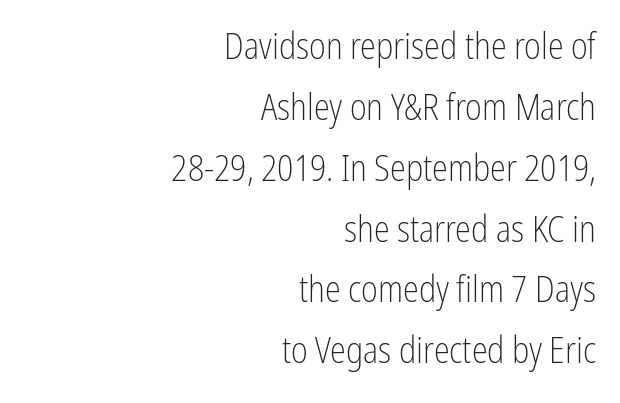
{"serif": "no", "italic": "no", "bold": "no", "weight": "light", "width": "condensed", "stroke_contrast": "low", "x_height": "medium", "monospaced": "no", "underline": "no", "align": "right", "line_spacing": "normal", "line_spacing_ratio": 1.69, "letter_spacing": "normal", "letter_spacing_em": 0.0, "glyph_px": 36}
